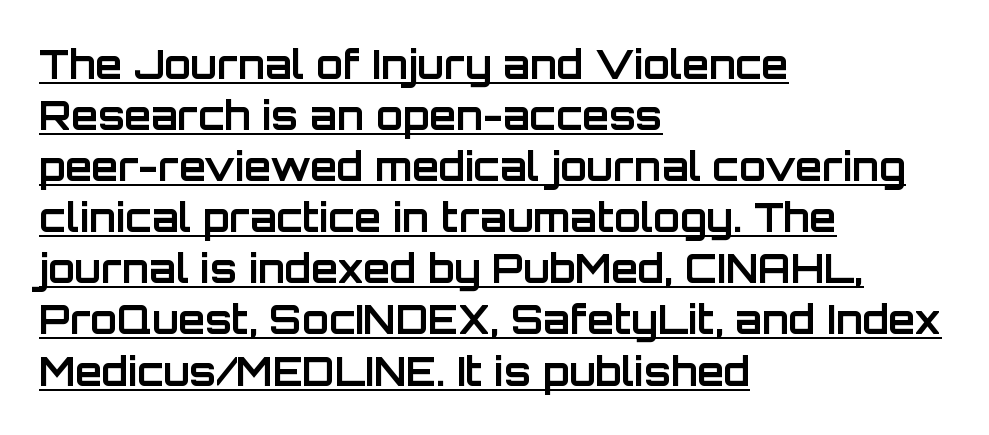
Q: Is the text bold? A: Yes.
Q: Is the text italic (slanted)? A: No, it is upright.
Q: Is the typeface a serif or a sans-serif typeface? A: Sans-serif.
Q: Is the text underlined? A: Yes.
Q: How is the paragraph aligned? A: Left-aligned.
Q: Is the spacing between letters normal or unusually wide? A: Normal.
Q: Is the spacing between lines tight, normal or loose? A: Normal.
Q: Width (condensed, normal, or wide)? A: Normal.
Q: Stroke contrast? A: Low.
Q: x-height? A: Large.
Q: Monospaced? A: No.
